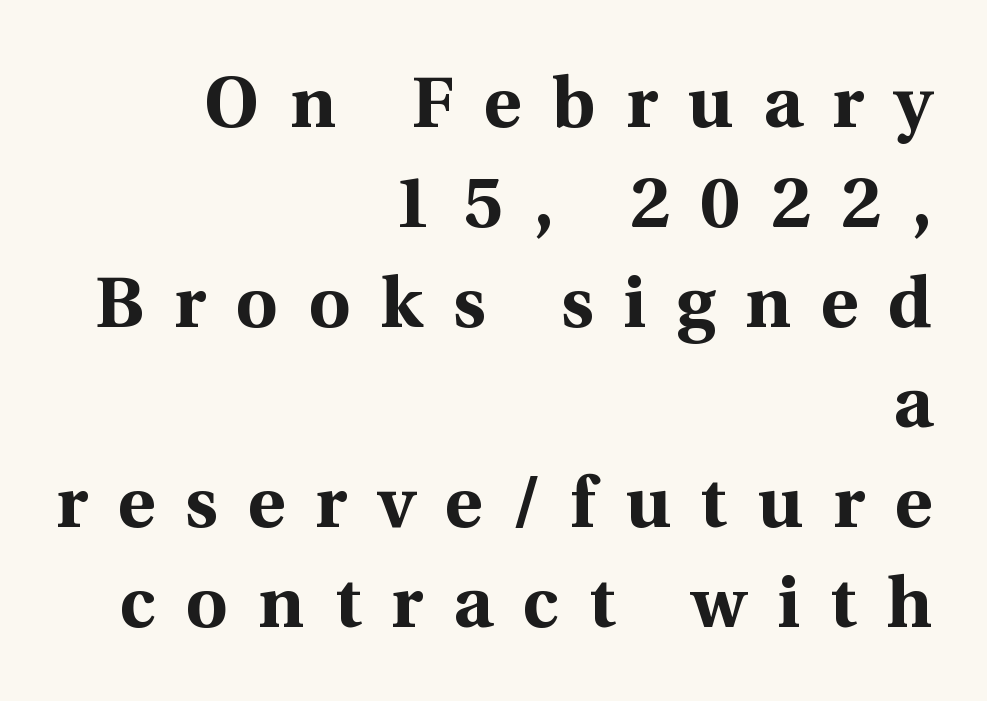
Check under the words: just untouched page. This sample uses expanded letter spacing, leaving extra air between glyphs. Baseline-to-baseline distance is the conventional proportion of letter height. Quick note: not italic, upright. The rendering uses natural spacing where letterforms have individual widths. Note: serifs present on the glyphs.
